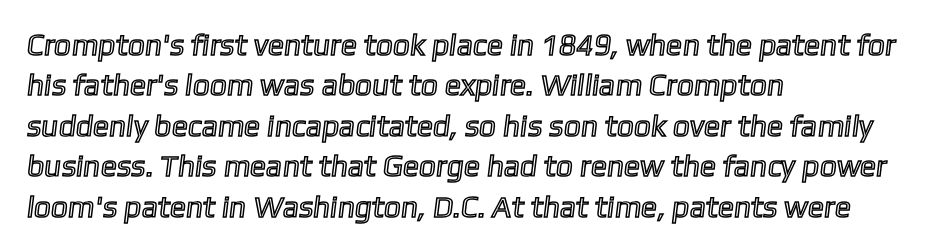
Nobody drew a line under any word here. These lines are set flush left with a ragged right edge. The line-height multiplier appears to be the usual default. Nobody touched the tracking dial on this one. The rendering uses natural spacing where letterforms have individual widths.
